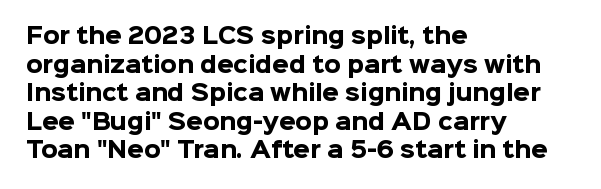
Q: Is the text bold? A: Yes.
Q: Is the text italic (slanted)? A: No, it is upright.
Q: Is the text underlined? A: No.
Q: How is the paragraph aligned? A: Left-aligned.
Q: Is the spacing between letters normal or unusually wide? A: Normal.
Q: Is the spacing between lines tight, normal or loose? A: Normal.
